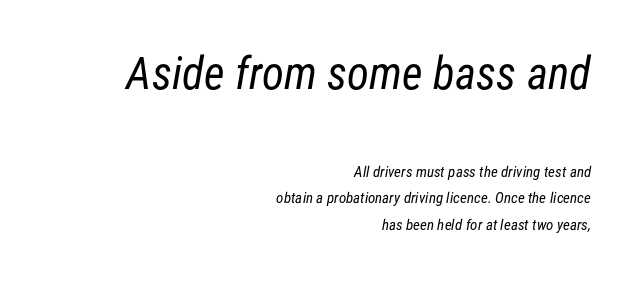
{"serif": "no", "bold": "no", "weight": "regular", "width": "condensed", "stroke_contrast": "low", "x_height": "medium", "monospaced": "no", "underline": "no", "align": "right", "line_spacing_ratio": 1.77, "letter_spacing": "normal", "letter_spacing_em": 0.0, "larger_block": "first", "size_ratio": 3.0, "glyph_px": 45}
